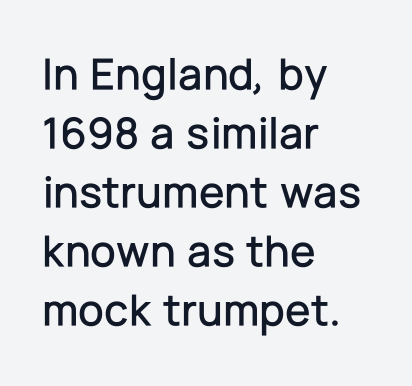
Any mark beneath the type? The region is blank. The rag falls on the right side of this text block. This sample uses plain, unmodified letter spacing. The space between consecutive lines is moderate. The typography opts for an upright posture over an oblique one.
